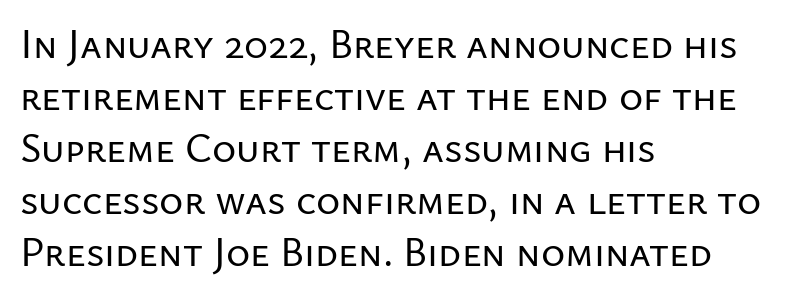
{"serif": "no", "italic": "no", "width": "normal", "stroke_contrast": "low", "x_height": "medium", "monospaced": "no", "underline": "no", "align": "left", "line_spacing": "normal", "line_spacing_ratio": 1.27, "letter_spacing": "normal", "letter_spacing_em": 0.0, "glyph_px": 41}
